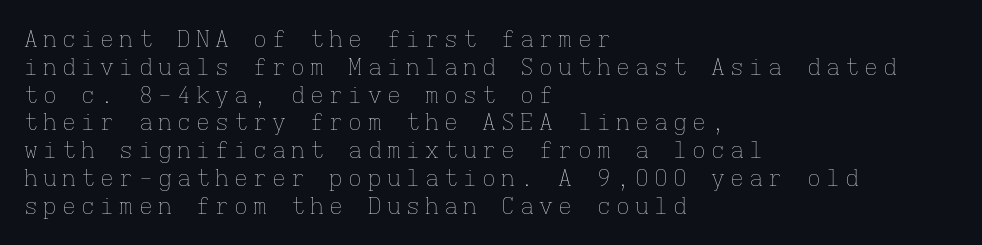
{"italic": "no", "bold": "no", "underline": "no", "align": "left", "line_spacing_ratio": 1.21, "letter_spacing": "wide", "letter_spacing_em": 0.23, "glyph_px": 23}
